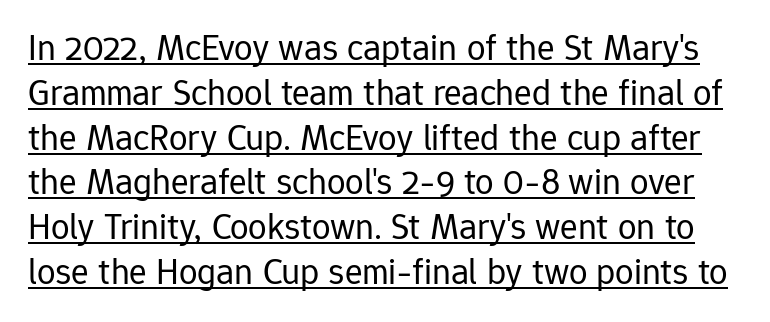
The image shows 37 px regular-weight sans-serif type, upright; set line spacing 1.21x, normal letter spacing, underlined; low stroke contrast and a medium x-height.
